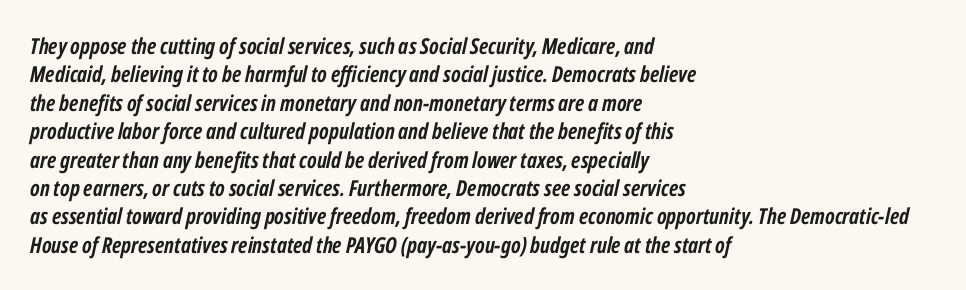
The image shows 22 px bold type, italic (leaning right); set left-aligned, normal line spacing (1.29x), normal letter spacing, not underlined.
